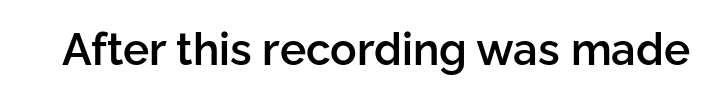
The image shows 44 px semibold sans-serif type, upright; set normal letter spacing, not underlined; low stroke contrast and a medium x-height.
